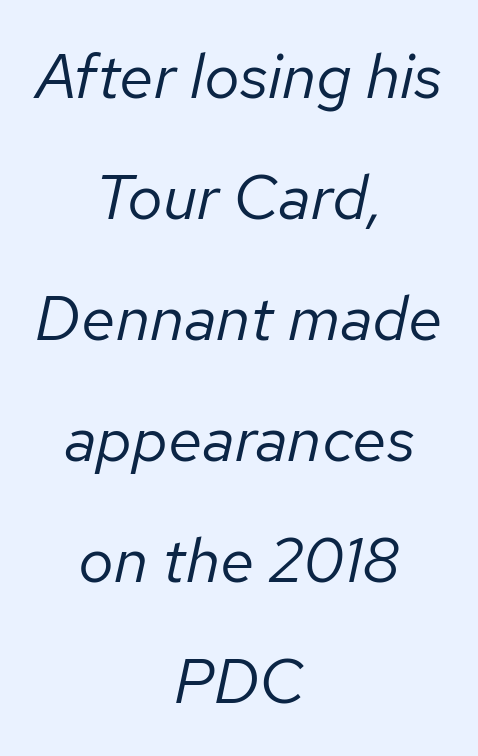
The image shows 63 px regular-weight type, italic (leaning right); set centered, loose line spacing (1.92x), normal letter spacing, not underlined; low stroke contrast and a medium x-height.
